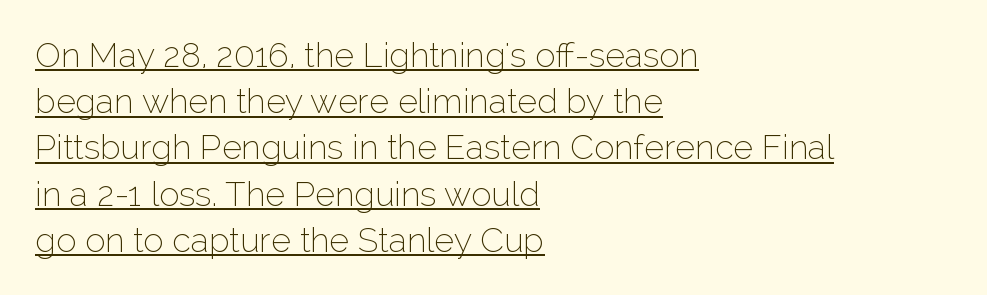
Q: Is the text bold? A: No.
Q: Is the text italic (slanted)? A: No, it is upright.
Q: Is the typeface a serif or a sans-serif typeface? A: Sans-serif.
Q: Is the text underlined? A: Yes.
Q: How is the paragraph aligned? A: Left-aligned.
Q: Is the spacing between letters normal or unusually wide? A: Normal.
Q: Is the spacing between lines tight, normal or loose? A: Normal.
Q: Width (condensed, normal, or wide)? A: Normal.
Q: Stroke contrast? A: Low.
Q: x-height? A: Medium.
Q: Monospaced? A: No.
